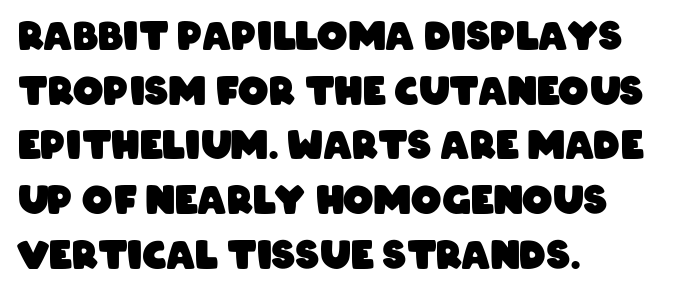
The image shows 38 px heavy, condensed sans-serif type; set left-aligned, normal line spacing (1.44x), normal letter spacing, not underlined; low stroke contrast and a large x-height.
